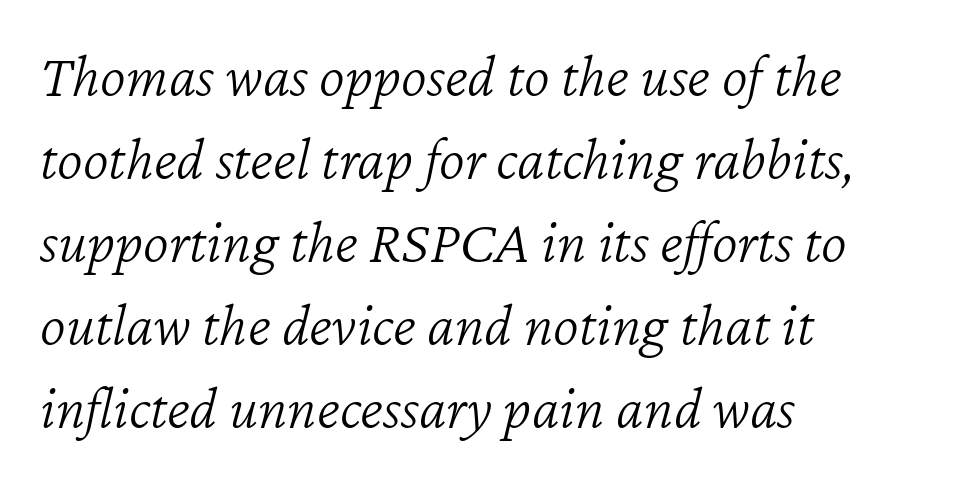
{"italic": "yes", "lean": "right", "slant_degrees": 12, "bold": "no", "weight": "light", "width": "normal", "stroke_contrast": "low", "x_height": "medium", "monospaced": "no", "underline": "no", "align": "left", "line_spacing": "normal", "line_spacing_ratio": 1.34, "letter_spacing": "normal", "letter_spacing_em": 0.0, "glyph_px": 62}
